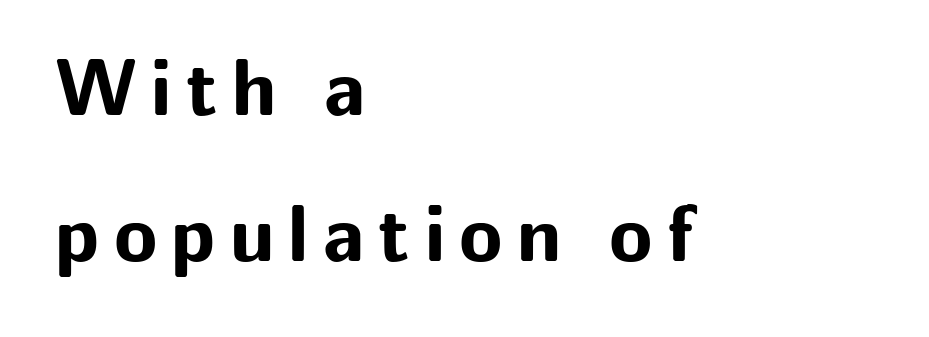
Q: Is the text bold? A: Yes.
Q: Is the text italic (slanted)? A: No, it is upright.
Q: Is the typeface a serif or a sans-serif typeface? A: Sans-serif.
Q: Is the text underlined? A: No.
Q: How is the paragraph aligned? A: Left-aligned.
Q: Width (condensed, normal, or wide)? A: Normal.
Q: Stroke contrast? A: Low.
Q: x-height? A: Medium.
Q: Monospaced? A: No.
